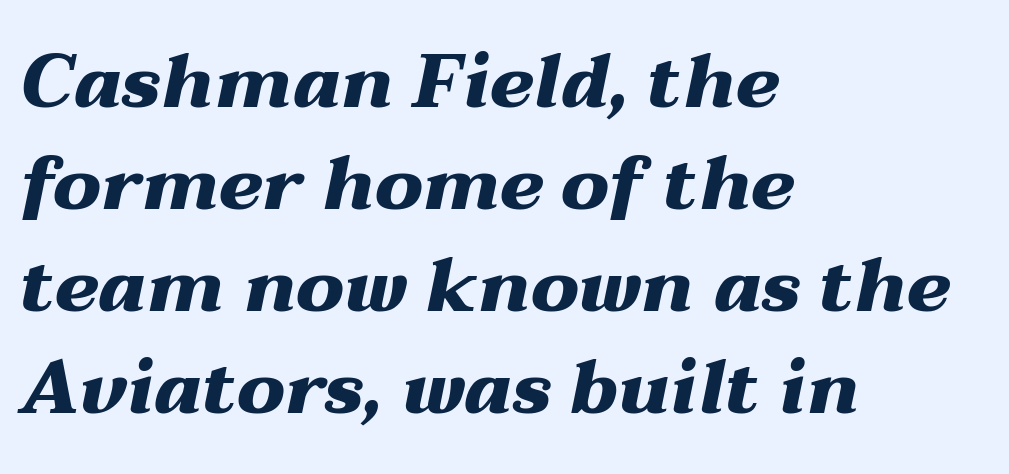
Q: Is the text bold? A: Yes.
Q: Is the text italic (slanted)? A: Yes, it leans right by about 12 degrees.
Q: Is the text underlined? A: No.
Q: How is the paragraph aligned? A: Left-aligned.
Q: Is the spacing between letters normal or unusually wide? A: Normal.
Q: Is the spacing between lines tight, normal or loose? A: Normal.
Q: Width (condensed, normal, or wide)? A: Wide.
Q: Stroke contrast? A: Medium.
Q: x-height? A: Medium.
Q: Monospaced? A: No.
